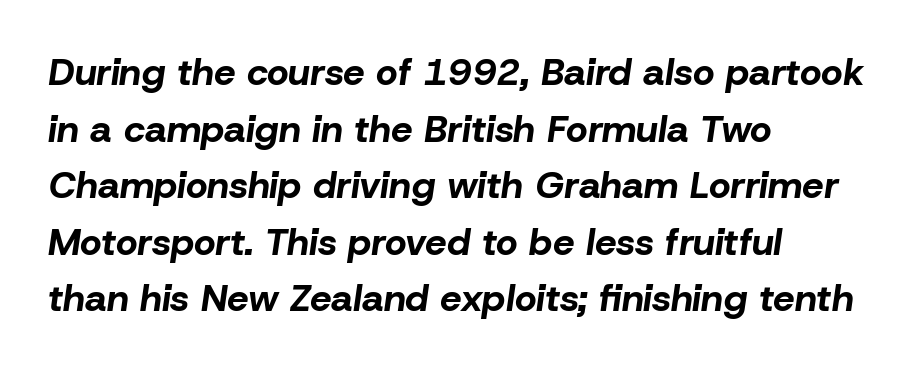
Quick note: underline off. The type is set solid horizontally, with unmodified tracking. A classic flush-left, rag-right setting is used for this passage. You could not count columns in this text — the font is proportionally spaced.
